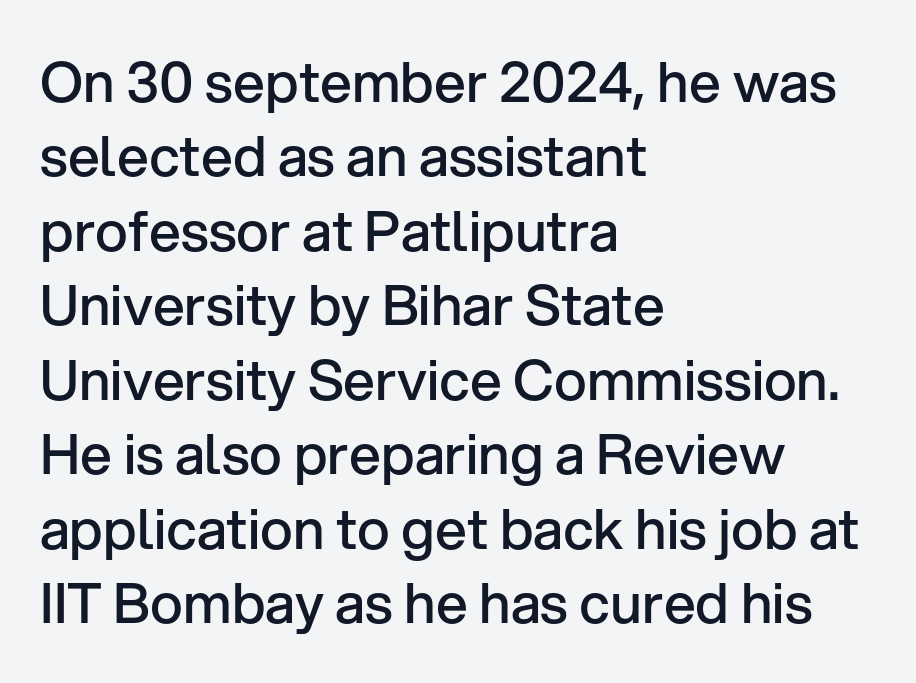
The image shows 56 px semibold sans-serif type, upright; set left-aligned, normal line spacing (1.33x), normal letter spacing, not underlined; low stroke contrast and a medium x-height.
